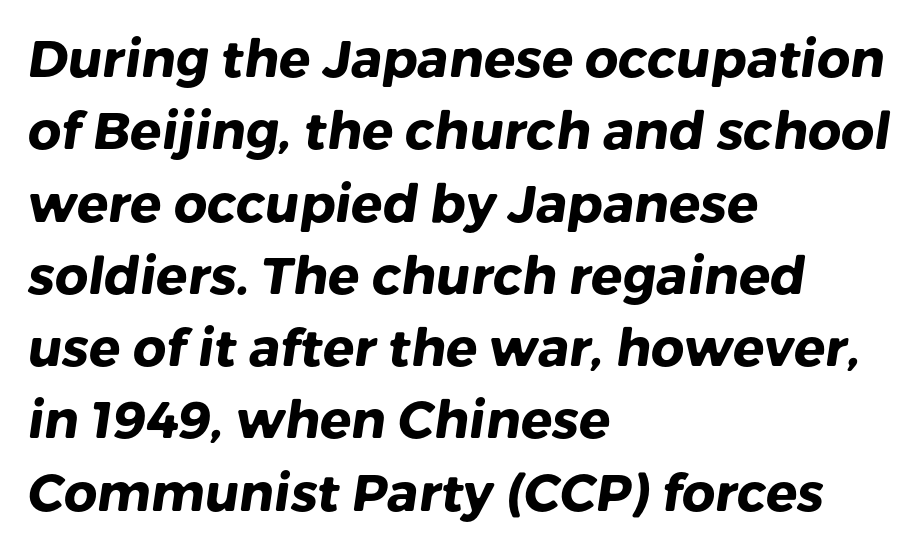
The image shows 52 px heavy sans-serif type; set left-aligned, normal line spacing (1.39x), normal letter spacing, not underlined; low stroke contrast and a medium x-height.
